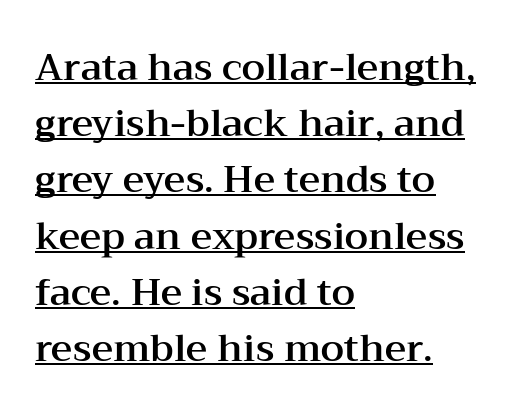
Words appear dense and cohesive because spacing is normal. The lines are quadded left. You can tell from the footed stems that serif type was used. The string is rendered with underlining switched on.
